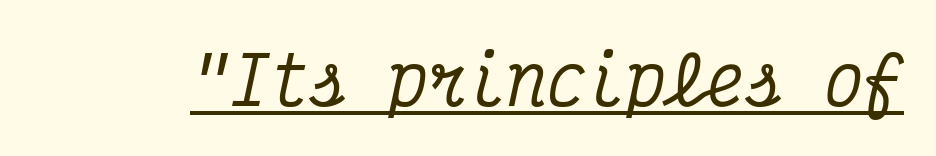
{"serif": "yes", "italic": "yes", "lean": "right", "slant_degrees": 12, "width": "condensed", "stroke_contrast": "medium", "x_height": "medium", "monospaced": "yes", "underline": "yes", "letter_spacing": "normal", "letter_spacing_em": 0.0, "glyph_px": 66}
